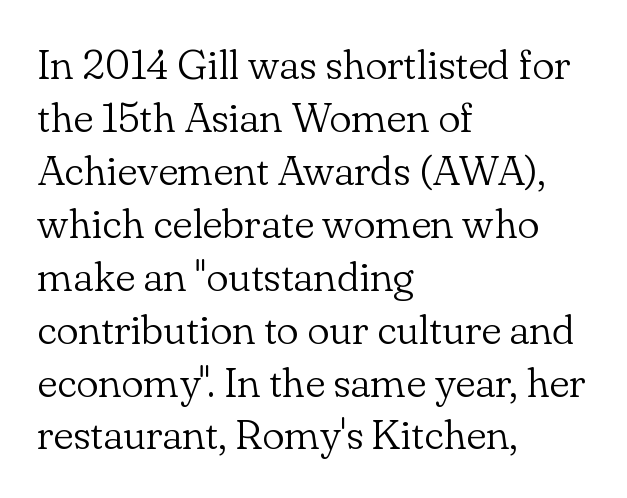
Q: Is the text bold? A: No.
Q: Is the text italic (slanted)? A: No, it is upright.
Q: Is the typeface a serif or a sans-serif typeface? A: Serif.
Q: Is the text underlined? A: No.
Q: How is the paragraph aligned? A: Left-aligned.
Q: Is the spacing between letters normal or unusually wide? A: Normal.
Q: Is the spacing between lines tight, normal or loose? A: Normal.
Q: Width (condensed, normal, or wide)? A: Normal.
Q: Stroke contrast? A: Low.
Q: x-height? A: Small.
Q: Monospaced? A: No.
